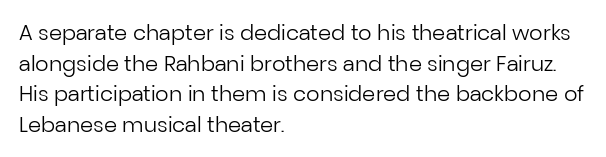
The image shows 21 px text type, upright; set left-aligned, normal line spacing (1.46x), normal letter spacing, not underlined.
